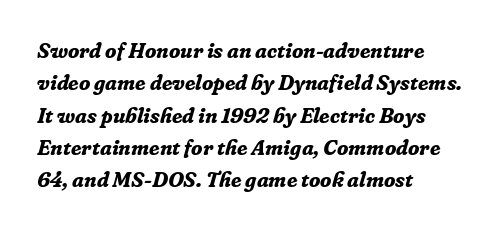
The image shows 21 px bold type, italic (leaning right); set left-aligned, normal line spacing (1.54x), normal letter spacing, not underlined.
